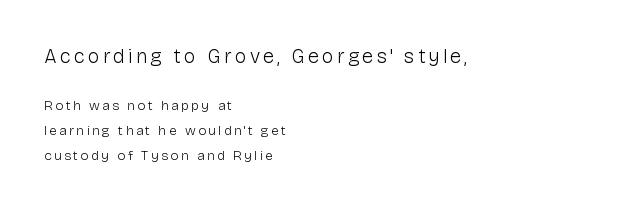
Vertical strokes here are truly vertical. Just letters on the line, the space beneath them empty. Caption: multi-line text, flush left, ragged right. The characters are drawn with everyday or finer stroke widths. The designer gave the opening block more size than the closing block.
